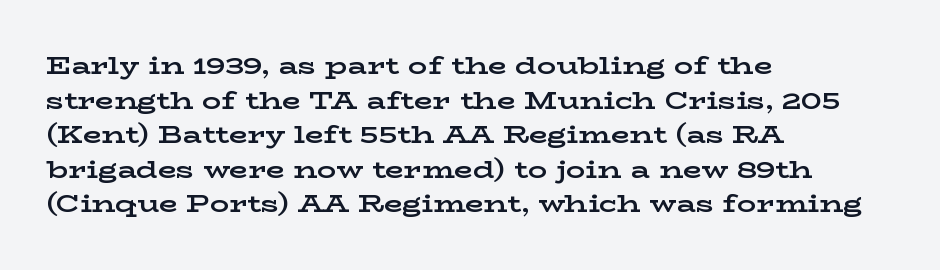
The image shows 24 px bold type, upright; set left-aligned, normal line spacing (1.44x), normal letter spacing, not underlined.
